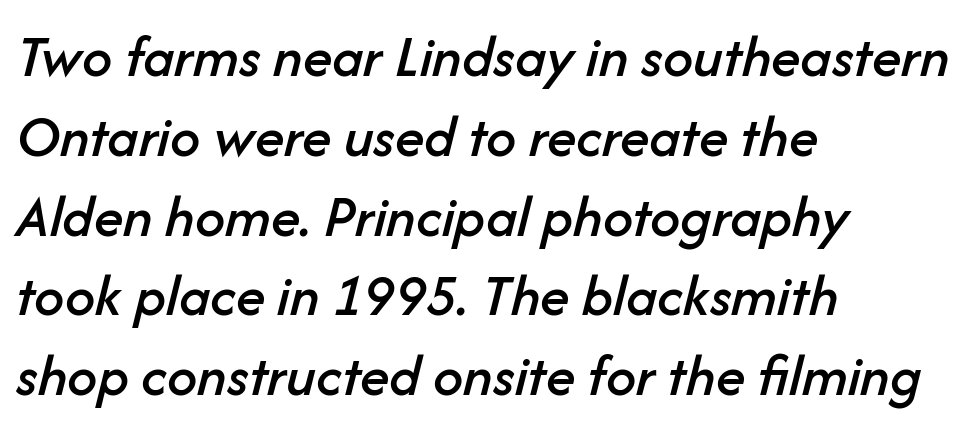
The image shows 60 px text type, italic (leaning right); set left-aligned, normal line spacing (1.33x), normal letter spacing, not underlined; low stroke contrast and a medium x-height.
